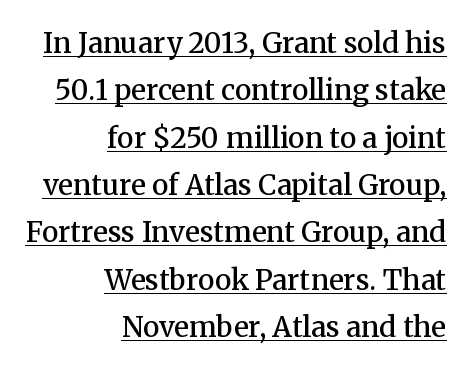
Q: Is the text bold? A: Semi-bold.
Q: Is the text italic (slanted)? A: No, it is upright.
Q: Is the typeface a serif or a sans-serif typeface? A: Serif.
Q: Is the text underlined? A: Yes.
Q: How is the paragraph aligned? A: Right-aligned.
Q: Is the spacing between letters normal or unusually wide? A: Normal.
Q: Is the spacing between lines tight, normal or loose? A: Normal.
Q: Width (condensed, normal, or wide)? A: Normal.
Q: Stroke contrast? A: Medium.
Q: x-height? A: Medium.
Q: Monospaced? A: No.
